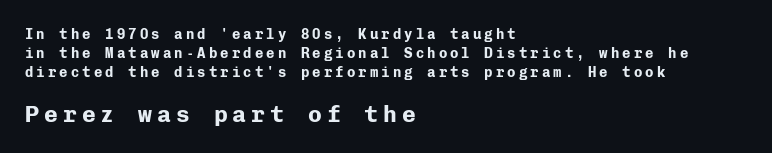
The image shows 23 px bold type, upright; set left-aligned, normal line spacing (1.34x), unusually wide letter spacing (+0.22 em), not underlined; the second (bottom) block is 1.64x larger.
